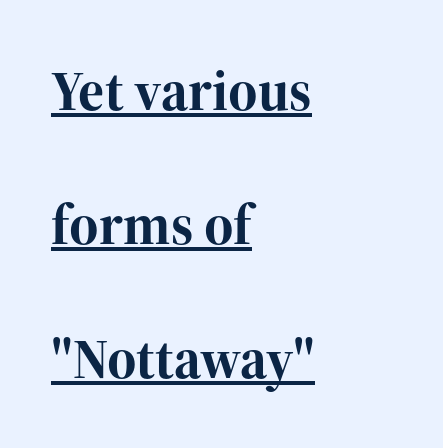
Q: Is the text bold? A: Yes.
Q: Is the text italic (slanted)? A: No, it is upright.
Q: Is the typeface a serif or a sans-serif typeface? A: Serif.
Q: Is the text underlined? A: Yes.
Q: How is the paragraph aligned? A: Left-aligned.
Q: Is the spacing between letters normal or unusually wide? A: Normal.
Q: Is the spacing between lines tight, normal or loose? A: Loose.
Q: Width (condensed, normal, or wide)? A: Normal.
Q: Stroke contrast? A: High.
Q: x-height? A: Medium.
Q: Monospaced? A: No.
